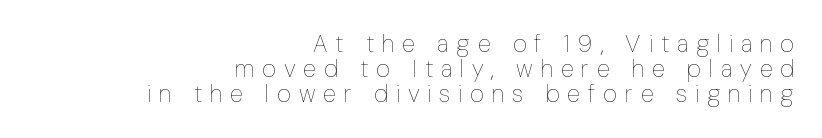
The image shows 24 px text type, upright; set right-aligned, tight line spacing (1.04x), unusually wide letter spacing (+0.33 em), not underlined.
